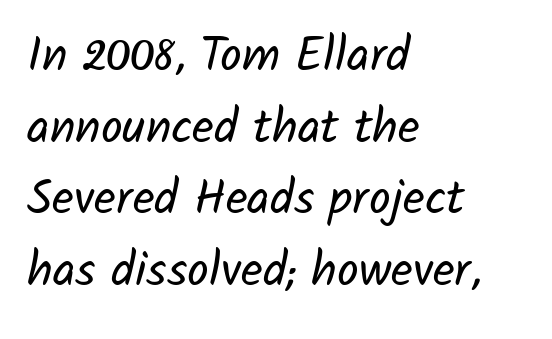
The image shows 48 px regular-weight sans-serif type; set left-aligned, normal line spacing (1.49x), normal letter spacing, not underlined; low stroke contrast and a medium x-height.
